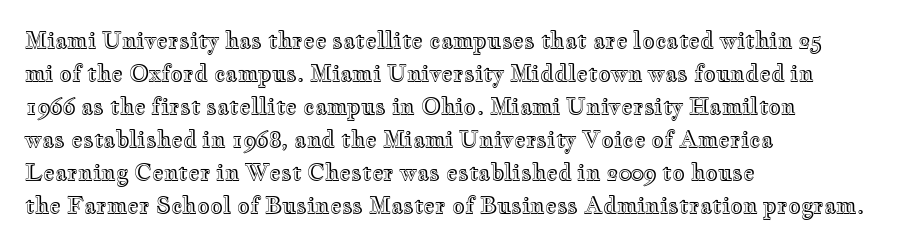
{"italic": "no", "underline": "no", "align": "left", "line_spacing": "normal", "line_spacing_ratio": 1.5, "letter_spacing": "normal", "letter_spacing_em": 0.0, "glyph_px": 22}
